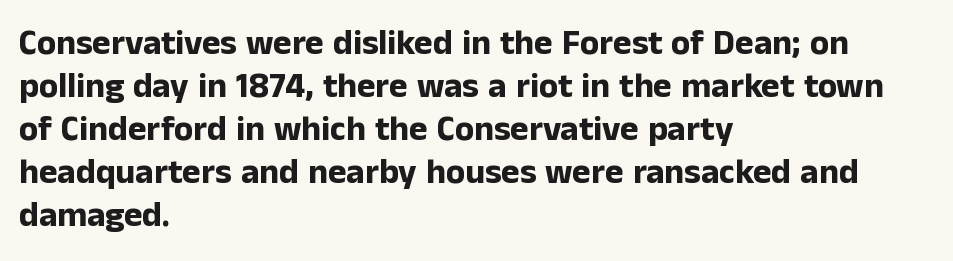
{"serif": "no", "italic": "no", "bold": "yes", "weight": "bold", "width": "normal", "stroke_contrast": "low", "x_height": "medium", "monospaced": "no", "underline": "no", "align": "left", "line_spacing_ratio": 1.23, "letter_spacing": "normal", "letter_spacing_em": 0.0, "glyph_px": 35}
